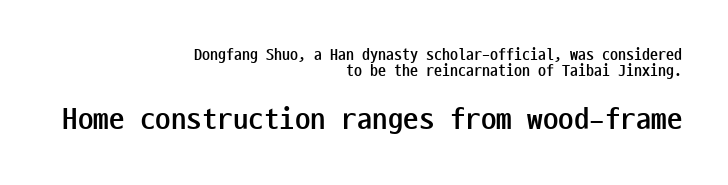
The image shows 31 px semibold, condensed sans-serif type, upright, monospaced; set right-aligned, tight line spacing (1.01x), normal letter spacing, not underlined; the second (bottom) block is 1.94x larger; low stroke contrast and a medium x-height.
